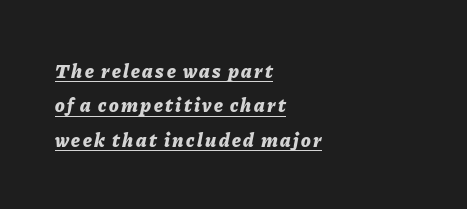
{"italic": "yes", "lean": "right", "slant_degrees": 11, "bold": "yes", "underline": "yes", "align": "left", "line_spacing_ratio": 1.72, "glyph_px": 20}
